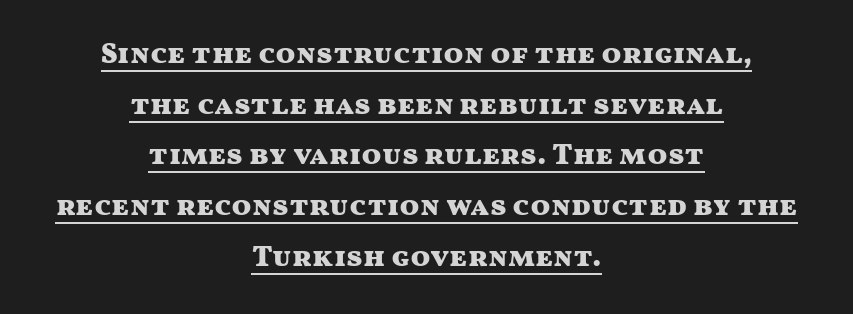
Short and long lines alike share a common midpoint. You can tell it's not italic because the verticals are truly vertical. Heavy, bold letterforms. A sans-serif font was chosen for this passage.
